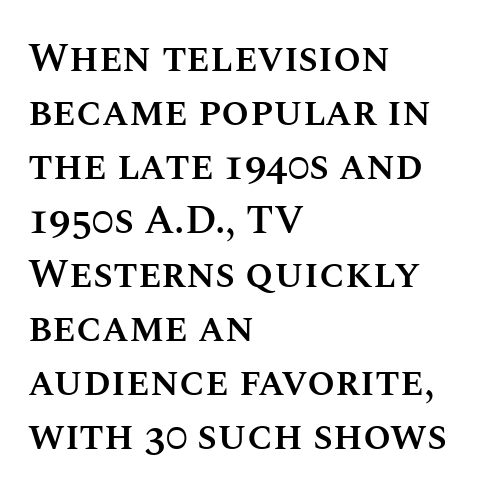
The image shows 40 px semibold type, upright; set left-aligned, normal line spacing (1.35x), normal letter spacing, not underlined; medium stroke contrast and a large x-height.
